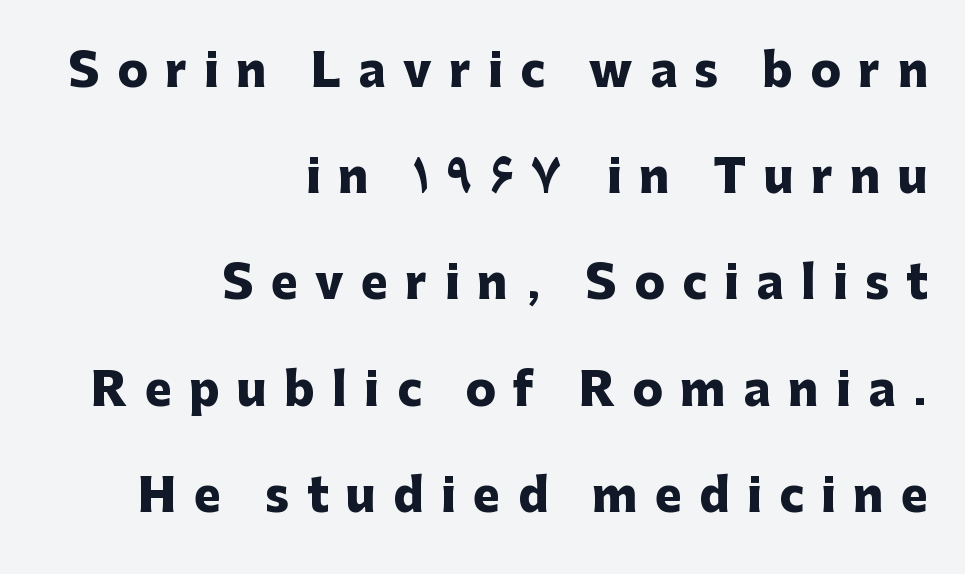
The passage is arranged like a letterhead date or caption credit — flush right. These words are printed bold, with thick strokes throughout. Loose tracking; the words dissolve into strings of separated letters. This block would shrink considerably if given ordinary leading; it's expanded now. When letters stand straight like this, we call the style roman or upright.
